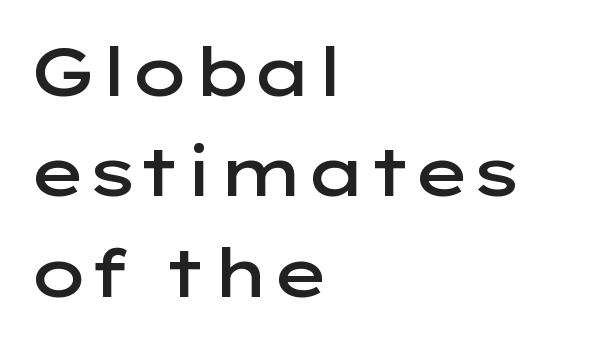
{"serif": "no", "italic": "no", "bold": "semi", "weight": "semibold", "width": "wide", "stroke_contrast": "low", "x_height": "medium", "monospaced": "no", "underline": "no", "align": "left", "line_spacing": "normal", "line_spacing_ratio": 1.5, "letter_spacing": "normal", "letter_spacing_em": 0.0, "glyph_px": 67}
